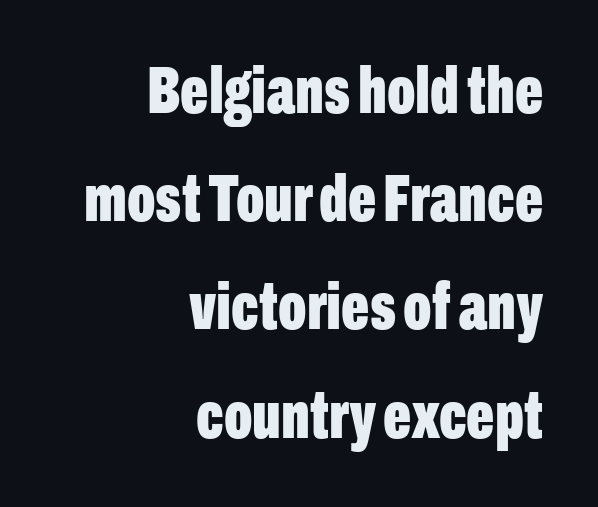
The compositor pushed each line to the right boundary. Notice how descenders clear the ascenders below comfortably — that's standard leading. The lettering stays uniformly vertical, giving the passage a roman look. Clear beneath every line of the passage. Its strokes are broad and dark, the hallmark of bold type. Default kerning and tracking; the words read as compact shapes.
